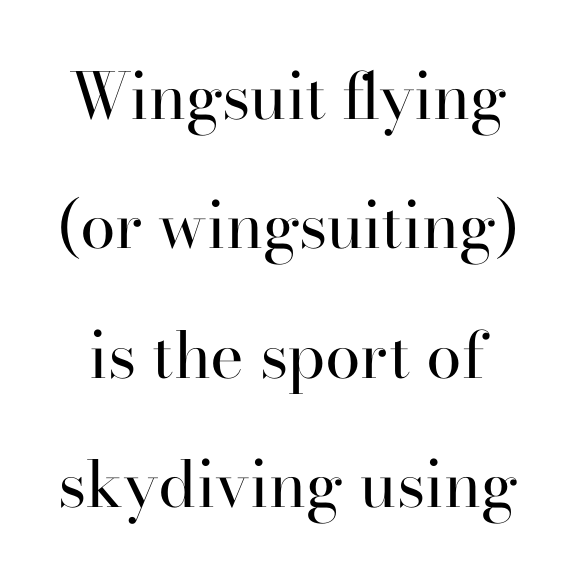
{"serif": "yes", "italic": "no", "bold": "no", "weight": "regular", "width": "normal", "stroke_contrast": "high", "x_height": "small", "monospaced": "no", "underline": "no", "line_spacing": "loose", "line_spacing_ratio": 2.02, "letter_spacing": "normal", "letter_spacing_em": 0.0, "glyph_px": 64}
